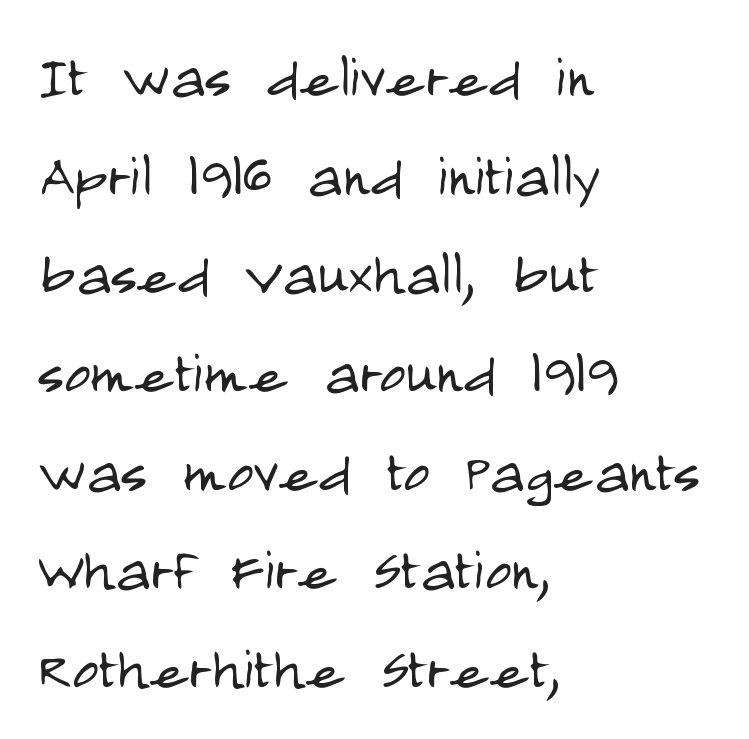
The image shows 72 px light, condensed sans-serif type, upright; set left-aligned, normal line spacing (1.37x), normal letter spacing, not underlined; low stroke contrast and a large x-height.
